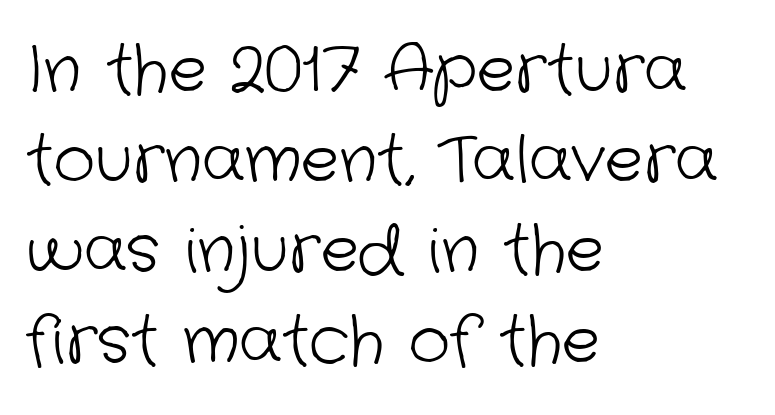
Q: Is the text bold? A: No.
Q: Is the typeface a serif or a sans-serif typeface? A: Sans-serif.
Q: Is the text underlined? A: No.
Q: How is the paragraph aligned? A: Left-aligned.
Q: Is the spacing between letters normal or unusually wide? A: Normal.
Q: Is the spacing between lines tight, normal or loose? A: Normal.
Q: Width (condensed, normal, or wide)? A: Normal.
Q: Stroke contrast? A: Low.
Q: x-height? A: Medium.
Q: Monospaced? A: No.
